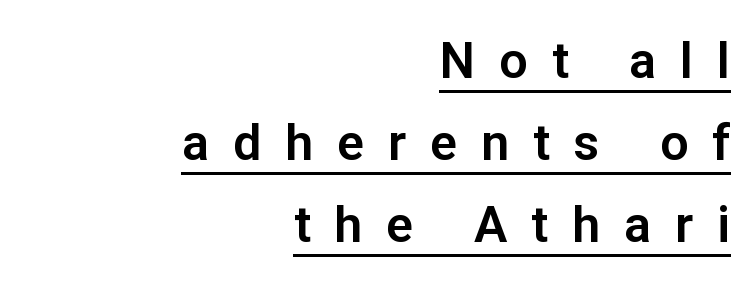
{"serif": "no", "italic": "no", "width": "normal", "stroke_contrast": "low", "x_height": "medium", "monospaced": "no", "underline": "yes", "align": "right", "line_spacing": "normal", "line_spacing_ratio": 1.64, "letter_spacing": "wide", "letter_spacing_em": 0.48, "glyph_px": 50}
